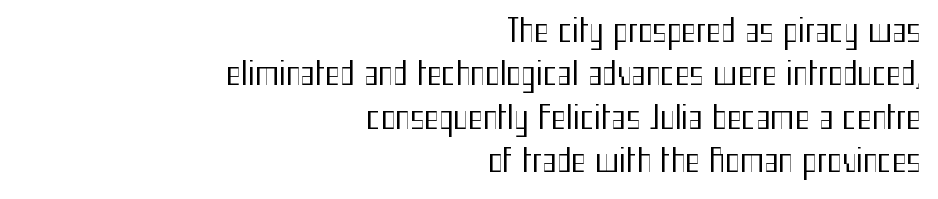
{"serif": "no", "italic": "no", "bold": "no", "weight": "regular", "width": "condensed", "stroke_contrast": "medium", "x_height": "medium", "monospaced": "no", "underline": "no", "align": "right", "line_spacing": "normal", "line_spacing_ratio": 1.4, "letter_spacing": "normal", "letter_spacing_em": 0.0, "glyph_px": 31}
